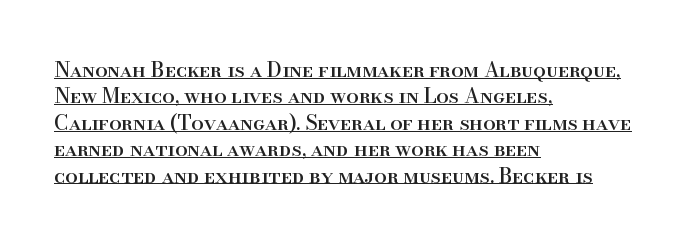
{"italic": "no", "underline": "yes", "align": "left", "line_spacing": "normal", "line_spacing_ratio": 1.32, "letter_spacing": "normal", "letter_spacing_em": 0.0, "glyph_px": 20}
